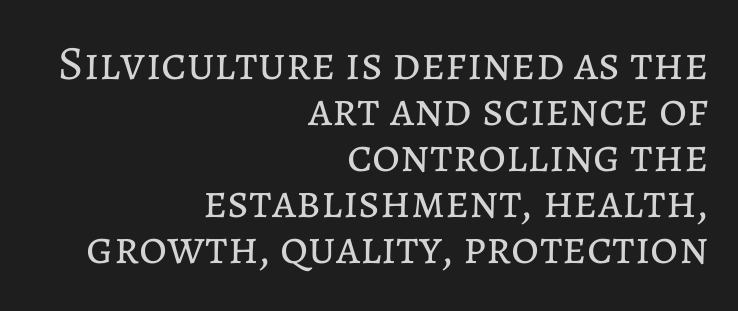
{"italic": "no", "bold": "no", "weight": "regular", "width": "normal", "stroke_contrast": "low", "x_height": "medium", "monospaced": "no", "underline": "no", "align": "right", "line_spacing": "tight", "line_spacing_ratio": 0.96, "letter_spacing": "normal", "letter_spacing_em": 0.0, "glyph_px": 48}
